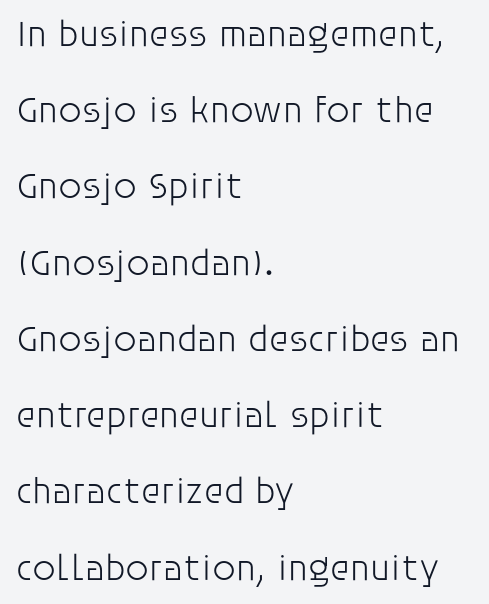
The lines in this sample share a left origin and differ only in where they stop. A clean baseline with only descenders dipping below it. Weight: not bold — regular or lighter. Notice how the stems are strictly vertical — no italics here.
